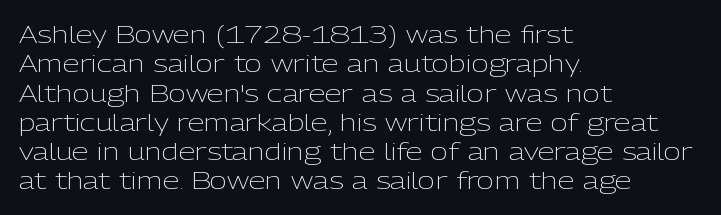
{"italic": "no", "bold": "no", "underline": "no", "align": "left", "line_spacing_ratio": 1.22, "letter_spacing": "normal", "letter_spacing_em": 0.0, "glyph_px": 24}
